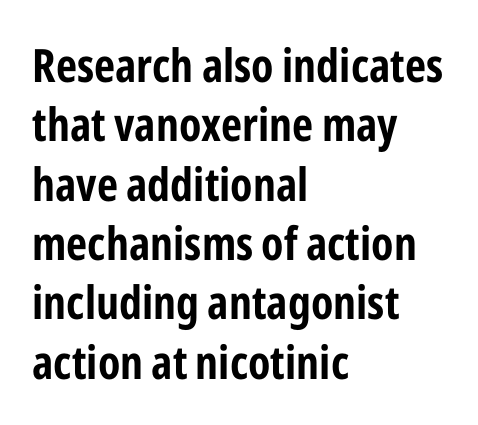
{"serif": "no", "italic": "no", "bold": "yes", "weight": "bold", "width": "condensed", "stroke_contrast": "low", "x_height": "medium", "monospaced": "no", "underline": "no", "align": "left", "line_spacing": "normal", "line_spacing_ratio": 1.29, "letter_spacing": "normal", "letter_spacing_em": 0.0, "glyph_px": 46}
